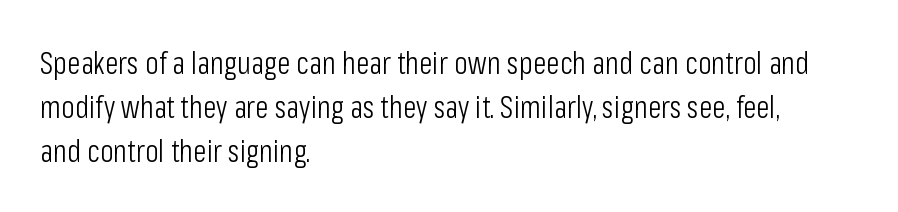
{"serif": "no", "italic": "no", "bold": "no", "weight": "light", "width": "condensed", "stroke_contrast": "low", "x_height": "medium", "monospaced": "no", "underline": "no", "align": "left", "line_spacing": "normal", "line_spacing_ratio": 1.42, "letter_spacing": "normal", "letter_spacing_em": 0.0, "glyph_px": 31}
